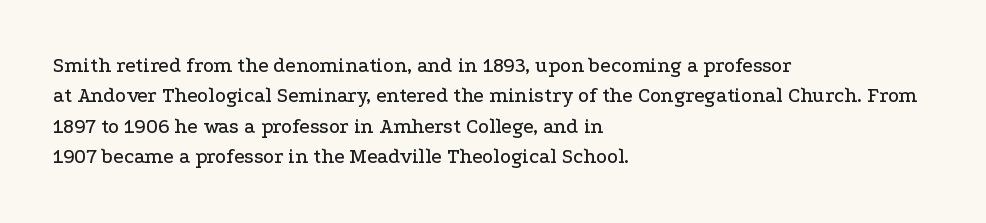
Q: Is the text italic (slanted)? A: No, it is upright.
Q: Is the text underlined? A: No.
Q: How is the paragraph aligned? A: Left-aligned.
Q: Is the spacing between letters normal or unusually wide? A: Normal.
Q: Is the spacing between lines tight, normal or loose? A: Normal.
